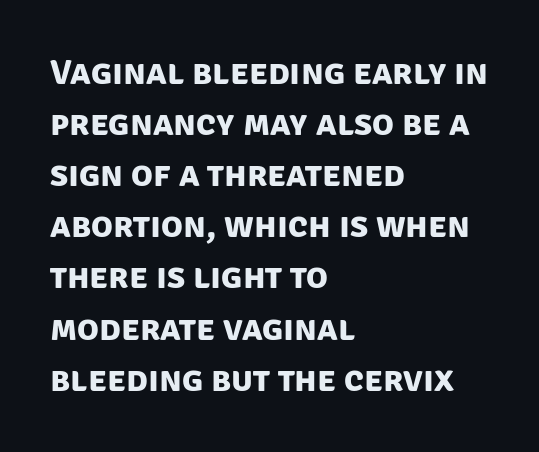
Look at the bottom of the vertical strokes: they stop flat, with no serifs. Notice how the passage keeps a crisp vertical edge on the left only. Nobody touched the tracking dial on this one. Heavy-handed strokes throughout: this text is bold. A typesetter would call this leading conventional body-copy spacing.
